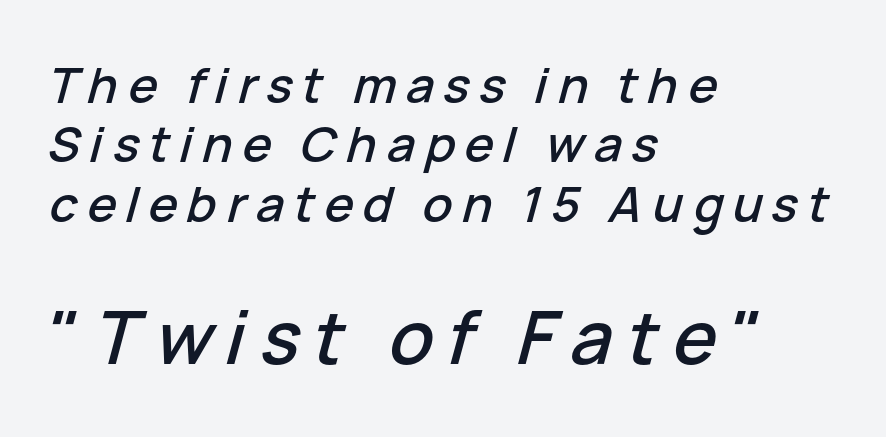
The rag falls on the right side of this text block. Descenders are the only things crossing below the line. Looks like regular typesetting: each glyph gets only the width it needs. Would a proofreader flag this as italicized? Yes. How are the letters spaced? Widely, with obvious added tracking.
